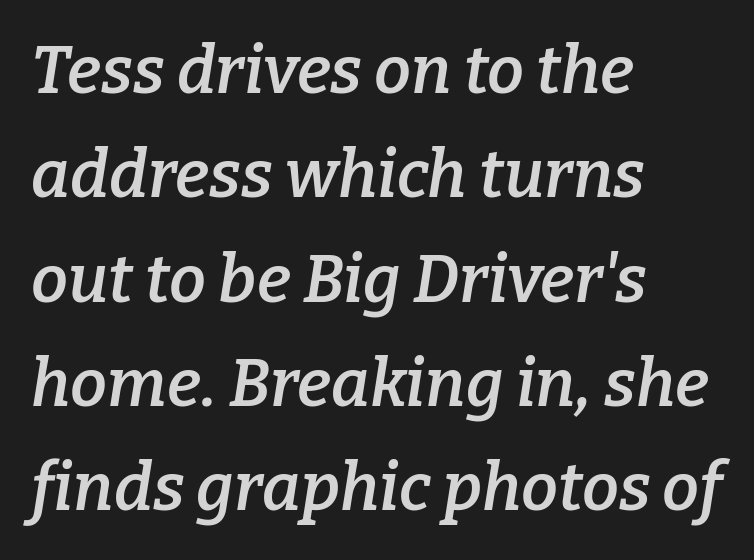
{"serif": "yes", "italic": "yes", "lean": "right", "slant_degrees": 9, "bold": "semi", "weight": "semibold", "width": "normal", "stroke_contrast": "low", "x_height": "medium", "monospaced": "no", "underline": "no", "align": "left", "line_spacing": "normal", "line_spacing_ratio": 1.58, "letter_spacing": "normal", "letter_spacing_em": 0.0, "glyph_px": 66}
